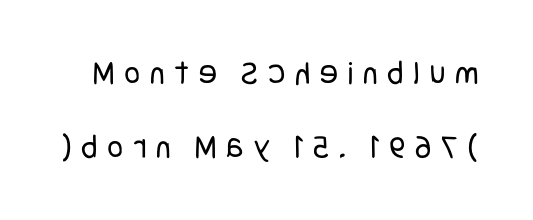
What's the leading like? Stretched, with rows far apart. The face used here is rendered with a markedly widened letterfit. Lines of text with bare space underneath. The type family on display is of the sans-serif kind. The face looks like a standard text weight, possibly lighter. Unlike italic type, these characters show no tilt at all.
